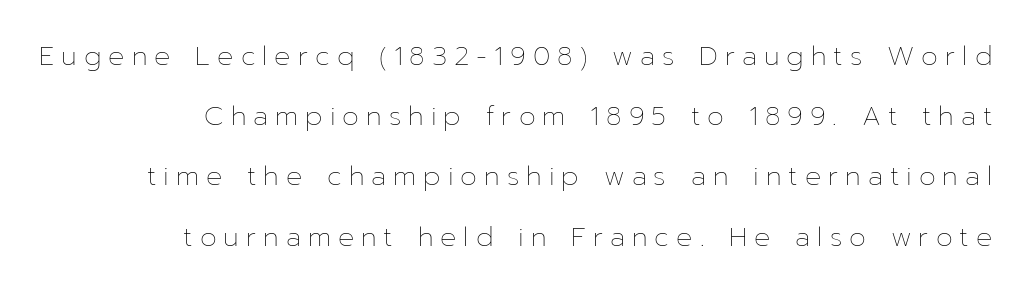
Q: Is the text bold? A: No.
Q: Is the text italic (slanted)? A: No, it is upright.
Q: Is the text underlined? A: No.
Q: How is the paragraph aligned? A: Right-aligned.
Q: Is the spacing between letters normal or unusually wide? A: Unusually wide.
Q: Is the spacing between lines tight, normal or loose? A: Loose.
